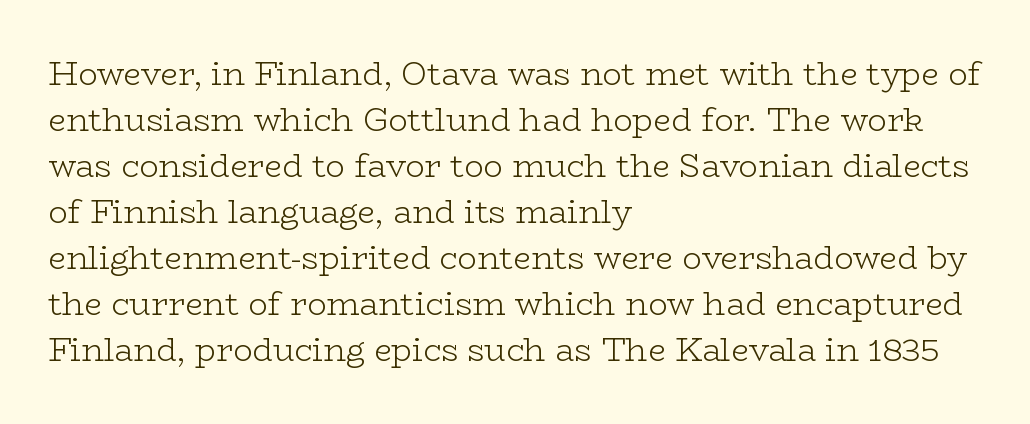
The gaps between neighbouring characters are ordinary and unremarkable. The passage shown is not underscored anywhere. The rendering uses natural spacing where letterforms have individual widths. Posture: vertical. Vertically, the passage feels balanced, rows spaced as you'd expect. Is this a sans? No — the strokes have serifs.
